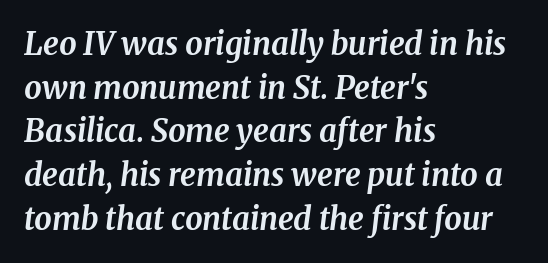
Q: Is the text bold? A: Yes.
Q: Is the text italic (slanted)? A: Yes, it leans right by about 8 degrees.
Q: Is the typeface a serif or a sans-serif typeface? A: Serif.
Q: Is the text underlined? A: No.
Q: How is the paragraph aligned? A: Left-aligned.
Q: Is the spacing between letters normal or unusually wide? A: Normal.
Q: Is the spacing between lines tight, normal or loose? A: Normal.
Q: Width (condensed, normal, or wide)? A: Normal.
Q: Stroke contrast? A: Medium.
Q: x-height? A: Medium.
Q: Monospaced? A: No.
